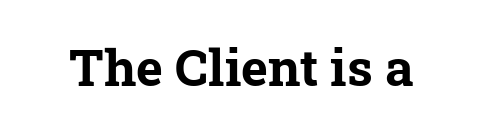
Think of a printed novel: that variable character pitch is what you see here. Thick stems and heavy bowls — unmistakably bold. Anything drawn beneath the words? Only blank space. This sample uses a serif face.
